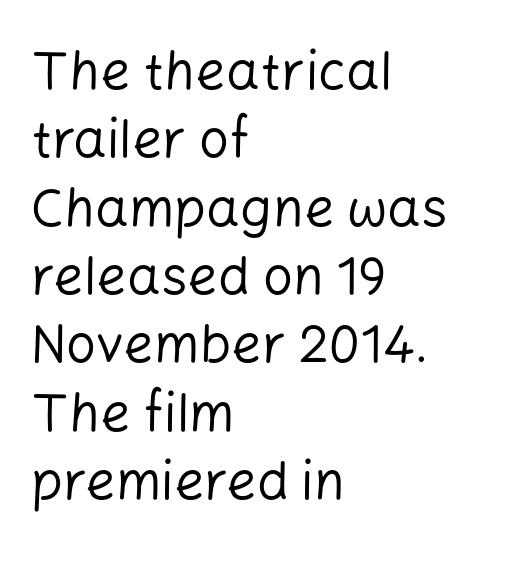
Unlike italic type, these characters show no tilt at all. Nope, no serifs anywhere on these letters. The space directly below the letters is spotless. Spacing verdict: proportional, widths tailored to each character.
